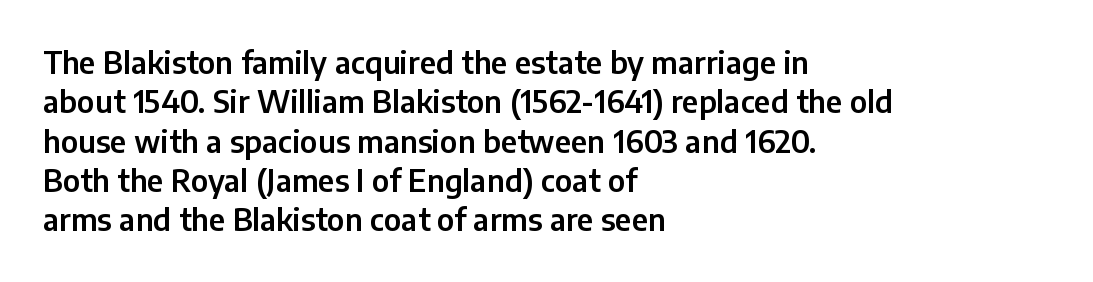
The image shows 30 px sans-serif type, upright; set left-aligned, normal line spacing (1.31x), normal letter spacing, not underlined; low stroke contrast and a medium x-height.
